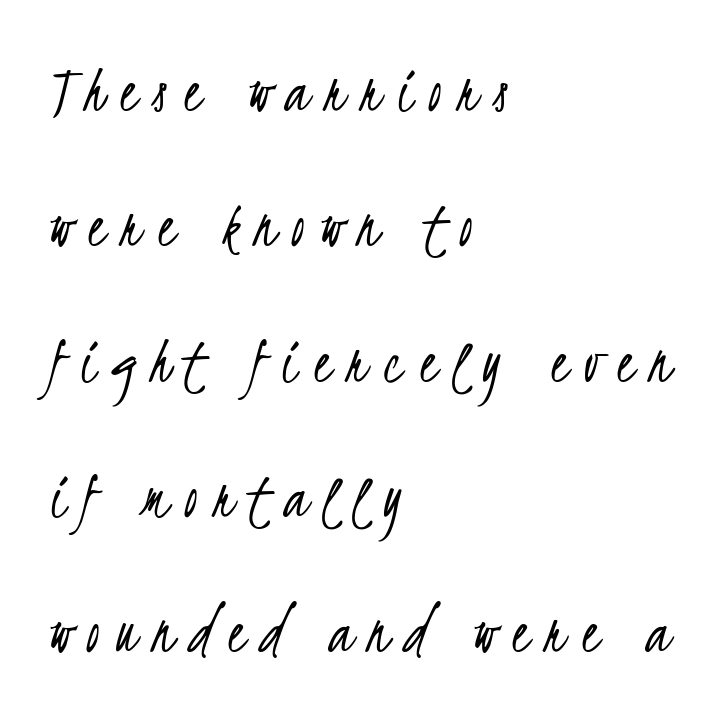
{"serif": "no", "bold": "no", "weight": "light", "width": "condensed", "stroke_contrast": "low", "x_height": "small", "monospaced": "no", "underline": "no", "align": "left", "line_spacing": "loose", "line_spacing_ratio": 2.02, "letter_spacing": "wide", "letter_spacing_em": 0.24, "glyph_px": 67}
